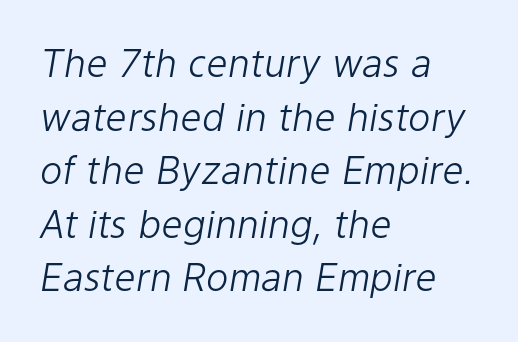
{"italic": "yes", "lean": "right", "slant_degrees": 9, "bold": "no", "weight": "light", "width": "normal", "stroke_contrast": "low", "x_height": "medium", "monospaced": "no", "underline": "no", "align": "left", "line_spacing": "normal", "line_spacing_ratio": 1.41, "letter_spacing": "normal", "letter_spacing_em": 0.0, "glyph_px": 38}
